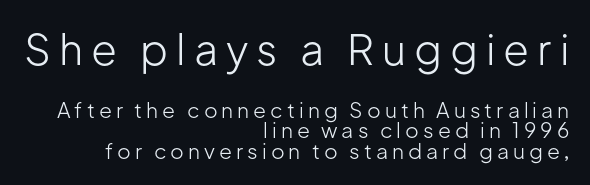
Very little white space separates one row of letters from the next. Look at the bottom of the vertical strokes: they stop flat, with no serifs. Caption: upper text group enlarged, lower text group reduced. The letters stand straight up with perfectly vertical stems. A clean baseline with only descenders dipping below it.
